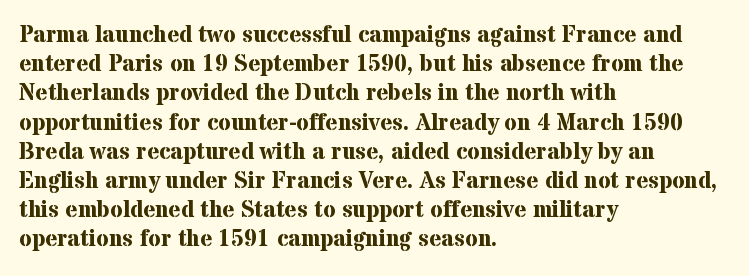
Q: Is the text bold? A: Yes.
Q: Is the text italic (slanted)? A: No, it is upright.
Q: Is the text underlined? A: No.
Q: How is the paragraph aligned? A: Left-aligned.
Q: Is the spacing between letters normal or unusually wide? A: Normal.
Q: Is the spacing between lines tight, normal or loose? A: Normal.
